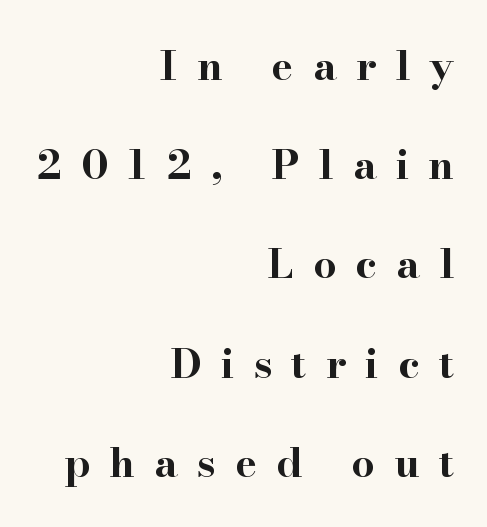
Q: Is the text bold? A: Yes.
Q: Is the text italic (slanted)? A: No, it is upright.
Q: Is the typeface a serif or a sans-serif typeface? A: Serif.
Q: Is the text underlined? A: No.
Q: How is the paragraph aligned? A: Right-aligned.
Q: Is the spacing between letters normal or unusually wide? A: Unusually wide.
Q: Is the spacing between lines tight, normal or loose? A: Loose.
Q: Width (condensed, normal, or wide)? A: Wide.
Q: Stroke contrast? A: High.
Q: x-height? A: Small.
Q: Monospaced? A: No.
